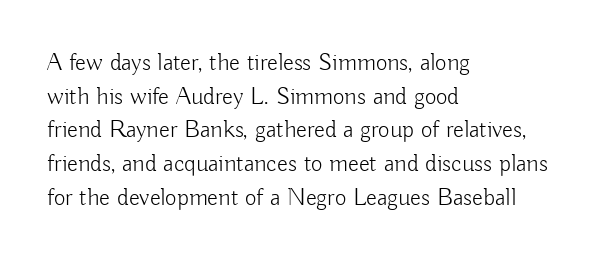
The image shows 25 px text type, upright; set left-aligned, normal line spacing (1.35x), normal letter spacing, not underlined.
